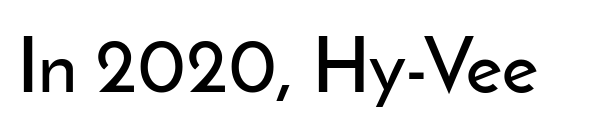
The passage shown is typeset with a sans-serif family. Is this a fixed-width face? No — the glyphs have proportional, varying widths. Rule under the text: the space is simply empty. Designer's note — italics off, roman on.
